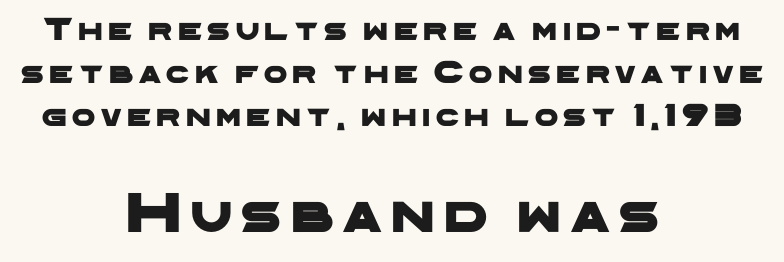
Q: Is the typeface a serif or a sans-serif typeface? A: Sans-serif.
Q: Is the text underlined? A: No.
Q: How is the paragraph aligned? A: Centered.
Q: Is the spacing between lines tight, normal or loose? A: Normal.
Q: Which block of text is set in a larger size, the first (top) or the second (bottom)? A: The second (bottom) one.
Q: Width (condensed, normal, or wide)? A: Wide.
Q: Stroke contrast? A: Low.
Q: x-height? A: Medium.
Q: Monospaced? A: No.
